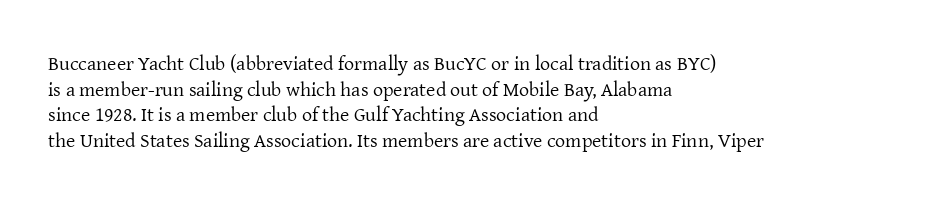
{"italic": "no", "bold": "no", "underline": "no", "align": "left", "line_spacing": "normal", "line_spacing_ratio": 1.28, "letter_spacing": "normal", "letter_spacing_em": 0.0, "glyph_px": 20}
